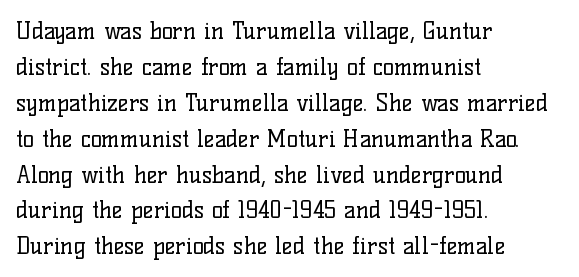
The image shows 23 px text type, upright; set left-aligned, normal line spacing (1.56x), normal letter spacing, not underlined.
